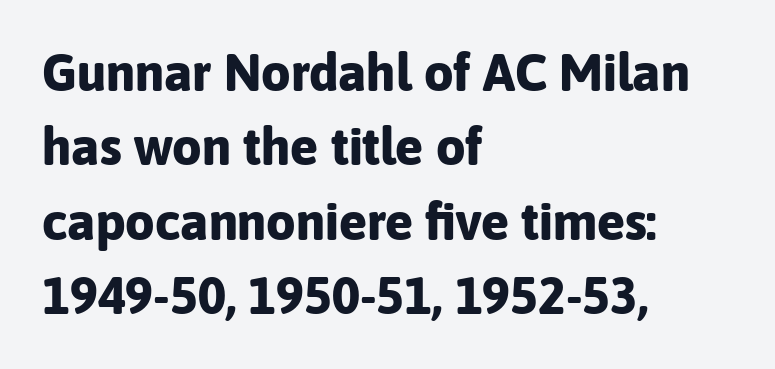
The image shows 52 px bold sans-serif type, upright; set left-aligned, normal line spacing (1.43x), normal letter spacing, not underlined; low stroke contrast and a medium x-height.
